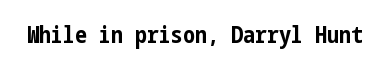
{"italic": "no", "bold": "yes", "underline": "no", "letter_spacing": "normal", "letter_spacing_em": 0.0, "glyph_px": 24}
